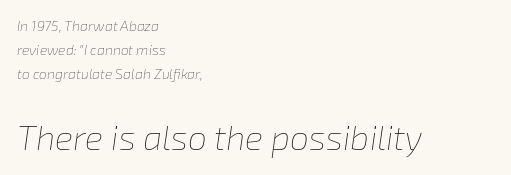
The image shows 34 px thin type, italic (leaning right); set left-aligned, line spacing 1.71x, normal letter spacing, not underlined; the second (bottom) block is 2.43x larger; low stroke contrast and a medium x-height.
